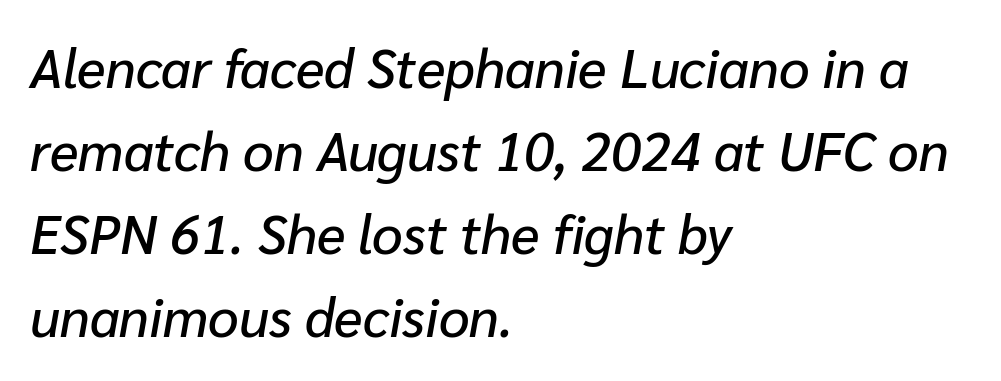
The image shows 54 px text type, italic (leaning right); set left-aligned, normal line spacing (1.54x), normal letter spacing, not underlined; low stroke contrast and a medium x-height.
